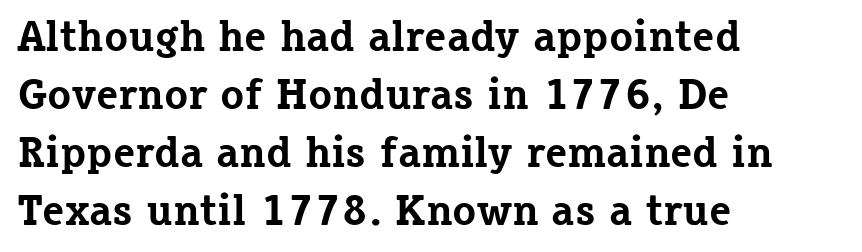
The image shows 44 px bold serif type, upright; set left-aligned, normal line spacing (1.32x), normal letter spacing, not underlined; low stroke contrast and a medium x-height.
